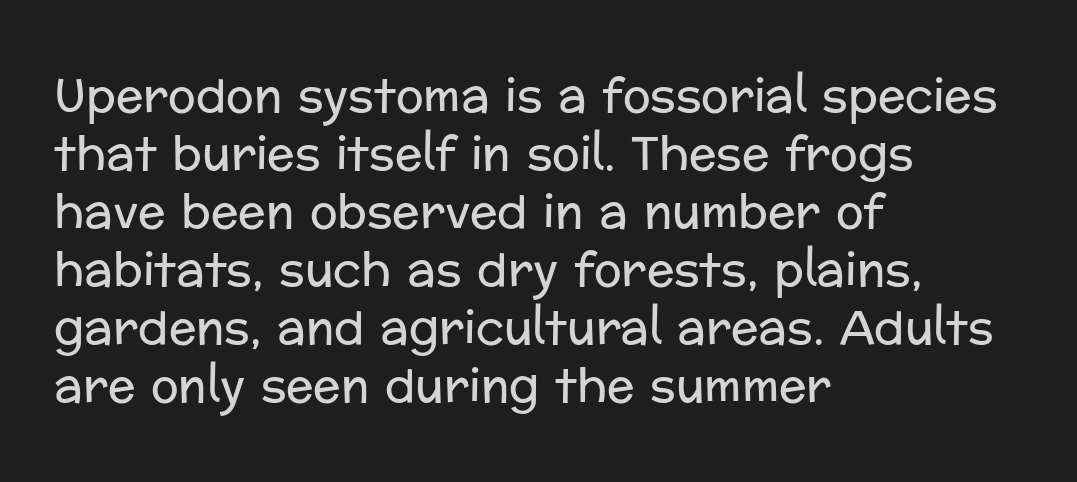
The image shows 46 px regular-weight sans-serif type, upright; set left-aligned, normal line spacing (1.26x), normal letter spacing, not underlined; low stroke contrast and a medium x-height.
